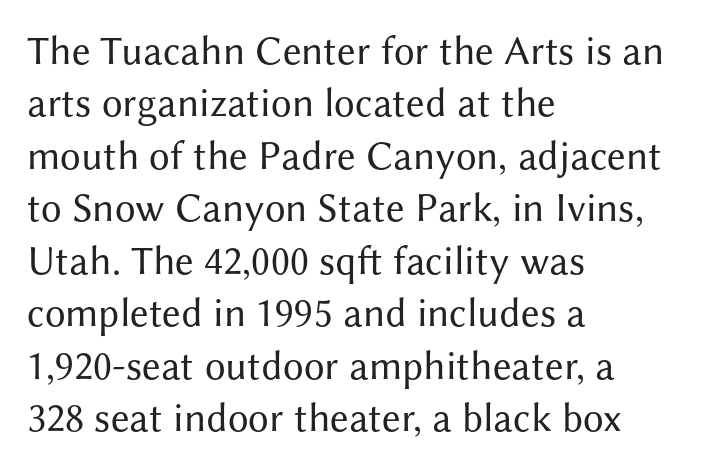
The image shows 41 px regular-weight sans-serif type, upright; set left-aligned, normal line spacing (1.28x), normal letter spacing, not underlined; medium stroke contrast and a medium x-height.
